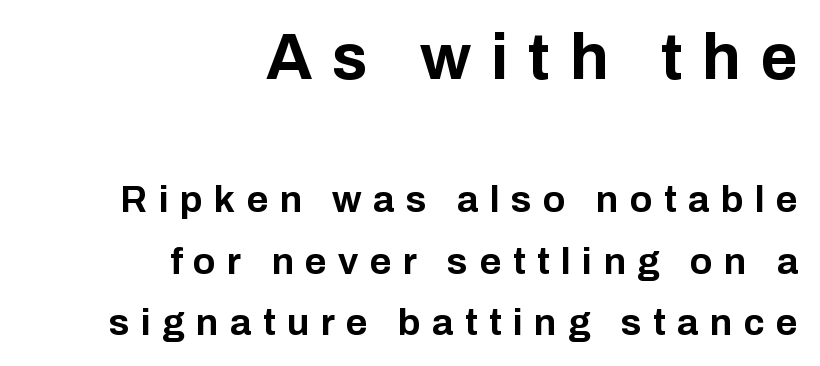
{"serif": "no", "italic": "no", "bold": "yes", "weight": "bold", "width": "normal", "stroke_contrast": "low", "x_height": "medium", "monospaced": "no", "underline": "no", "align": "right", "line_spacing": "normal", "line_spacing_ratio": 1.66, "letter_spacing": "wide", "letter_spacing_em": 0.31, "larger_block": "first", "size_ratio": 1.73, "glyph_px": 64}
